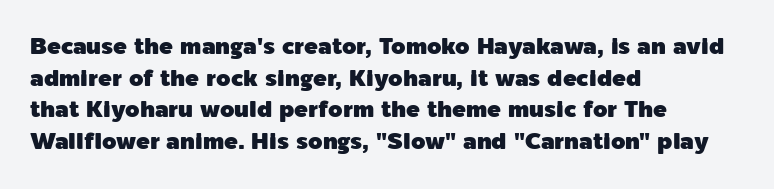
{"italic": "no", "underline": "no", "align": "left", "line_spacing": "normal", "line_spacing_ratio": 1.37, "letter_spacing": "normal", "letter_spacing_em": 0.0, "glyph_px": 23}
